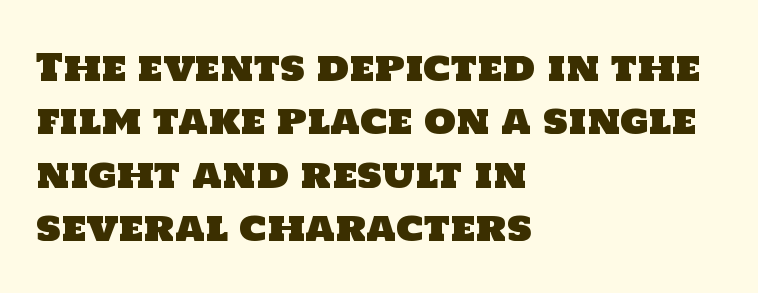
The face used here is rendered with its standard letterfit. Vertically, the passage feels balanced, rows spaced as you'd expect. Rule under the text: the space is simply empty. The letters advance in unequal steps, a hallmark of proportional type.
